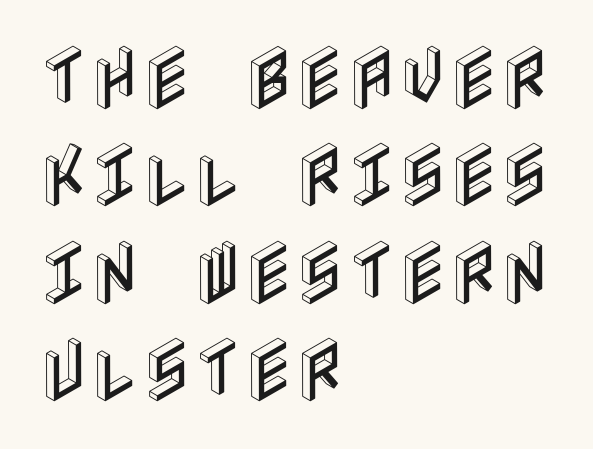
{"italic": "no", "width": "condensed", "x_height": "large", "underline": "no", "align": "left", "line_spacing": "normal", "line_spacing_ratio": 1.39, "letter_spacing": "normal", "letter_spacing_em": 0.0, "glyph_px": 70}
